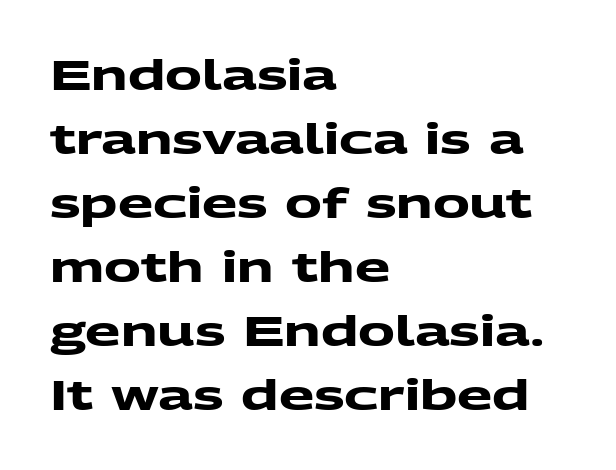
The image shows 41 px heavy, wide sans-serif type; set left-aligned, normal line spacing (1.56x), normal letter spacing, not underlined; medium stroke contrast and a medium x-height.
